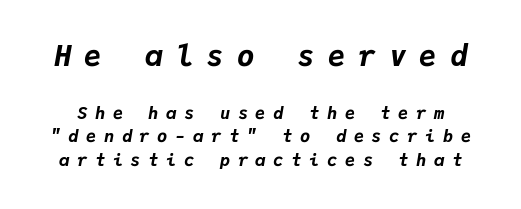
{"italic": "yes", "lean": "right", "slant_degrees": 9, "bold": "yes", "weight": "bold", "width": "normal", "stroke_contrast": "low", "x_height": "medium", "monospaced": "yes", "underline": "no", "line_spacing": "normal", "line_spacing_ratio": 1.39, "letter_spacing": "wide", "letter_spacing_em": 0.45, "larger_block": "first", "size_ratio": 1.71, "glyph_px": 29}
